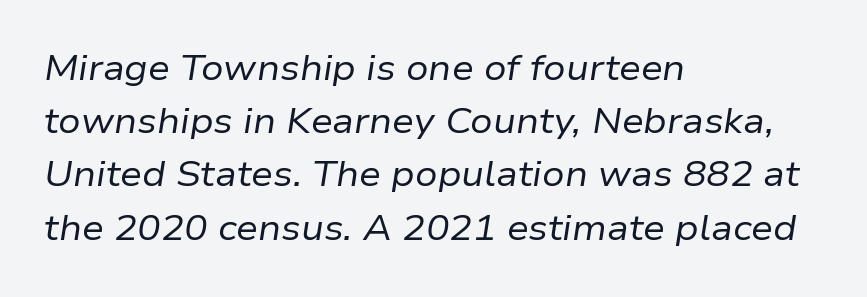
{"italic": "yes", "lean": "right", "slant_degrees": 9, "bold": "no", "weight": "regular", "width": "normal", "stroke_contrast": "low", "x_height": "medium", "monospaced": "no", "underline": "no", "align": "left", "line_spacing": "normal", "line_spacing_ratio": 1.52, "letter_spacing": "normal", "letter_spacing_em": 0.0, "glyph_px": 35}
